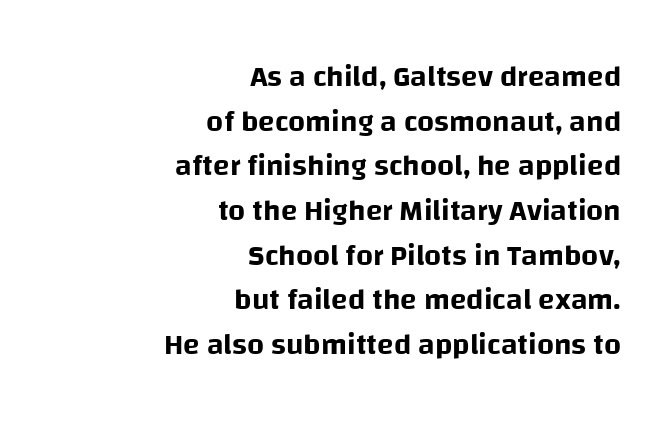
The image shows 30 px sans-serif type, upright; set right-aligned, normal line spacing (1.49x), normal letter spacing, not underlined; low stroke contrast and a large x-height.
